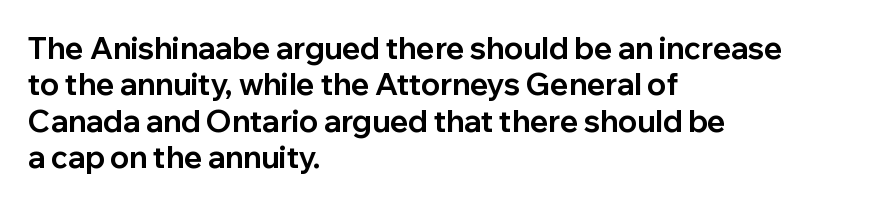
The image shows 30 px bold sans-serif type, upright; set left-aligned, line spacing 1.21x, normal letter spacing, not underlined; low stroke contrast and a medium x-height.
